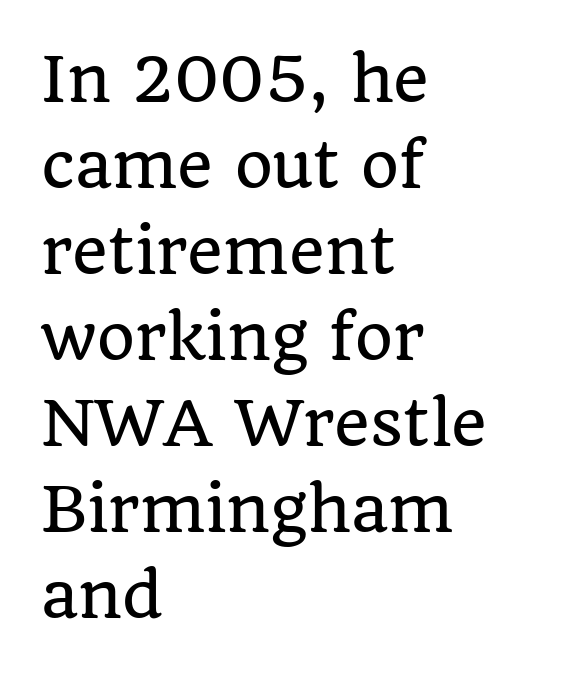
The image shows 61 px serif type, upright; set left-aligned, normal line spacing (1.41x), normal letter spacing, not underlined; low stroke contrast and a large x-height.
